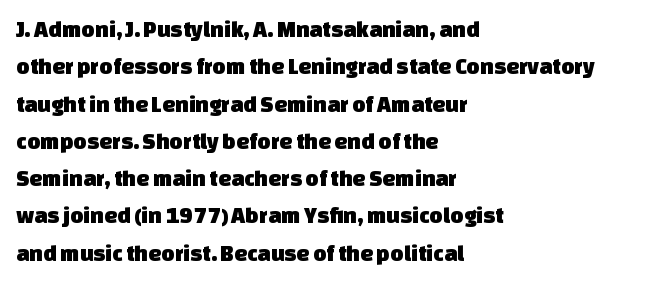
Line beginnings align vertically; line endings do not. The line-height multiplier appears to be the usual default. You could call the tracking neutral — neither tight nor loose. Check under the words: just untouched page.
